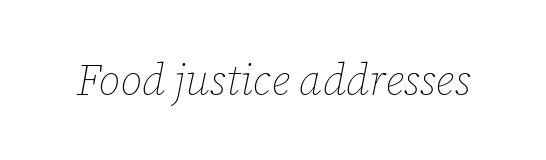
Q: Is the text bold? A: No.
Q: Is the text italic (slanted)? A: Yes, it leans right by about 12 degrees.
Q: Is the text underlined? A: No.
Q: Is the spacing between letters normal or unusually wide? A: Normal.
Q: Width (condensed, normal, or wide)? A: Normal.
Q: Stroke contrast? A: Low.
Q: x-height? A: Medium.
Q: Monospaced? A: No.
